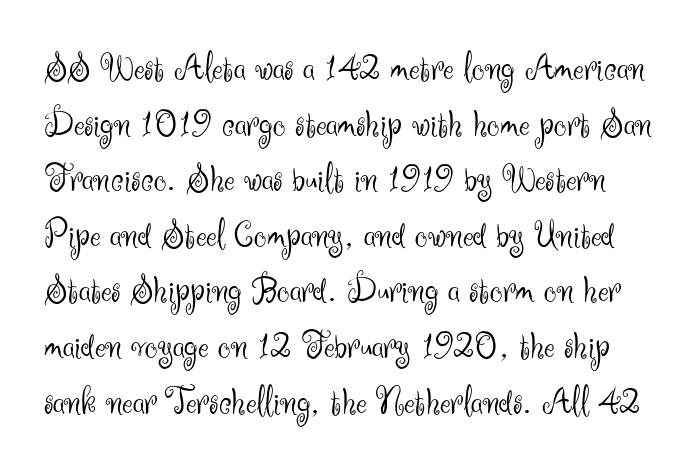
Check where the strokes stop: nothing finishes them off — pure sans. The words here are not underlined. Reading down the column, the eye jumps a familiar distance to each next line. A typesetter would call this zero additional tracking. You could not count columns in this text — the font is proportionally spaced.
